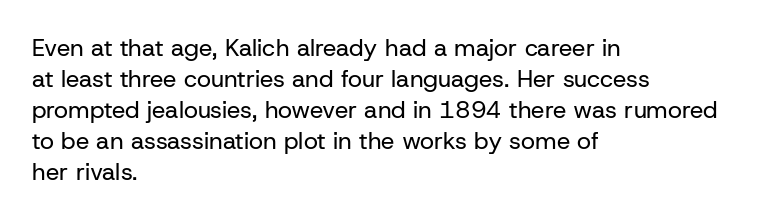
Q: Is the text bold? A: No.
Q: Is the text italic (slanted)? A: No, it is upright.
Q: Is the text underlined? A: No.
Q: How is the paragraph aligned? A: Left-aligned.
Q: Is the spacing between letters normal or unusually wide? A: Normal.
Q: Is the spacing between lines tight, normal or loose? A: Normal.
